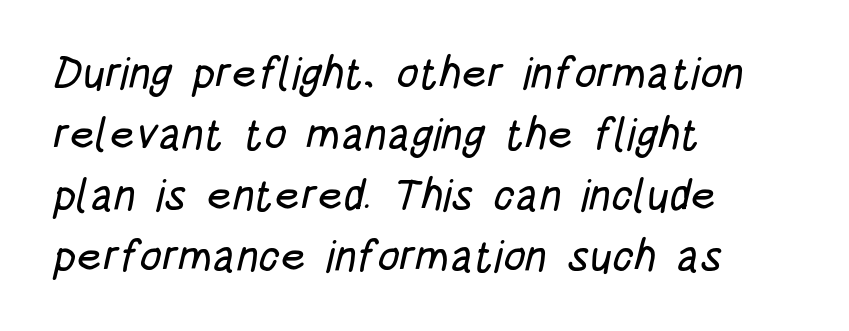
This sample has the flowing, uneven cadence of proportional lettering. Normally led — the rows are evenly, conventionally spaced. Unlike a traditional serif, this face leaves its strokes unadorned. Beneath every word, the page is bare. Spacing between characters is what you'd get straight out of the box.
